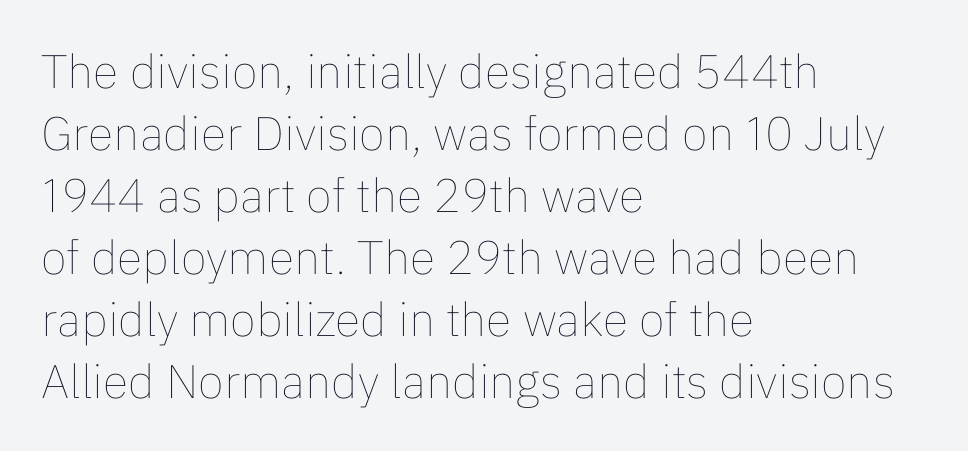
Q: Is the text bold? A: No.
Q: Is the text italic (slanted)? A: No, it is upright.
Q: Is the text underlined? A: No.
Q: How is the paragraph aligned? A: Left-aligned.
Q: Is the spacing between letters normal or unusually wide? A: Normal.
Q: Is the spacing between lines tight, normal or loose? A: Normal.
Q: Width (condensed, normal, or wide)? A: Normal.
Q: Stroke contrast? A: Low.
Q: x-height? A: Medium.
Q: Monospaced? A: No.
